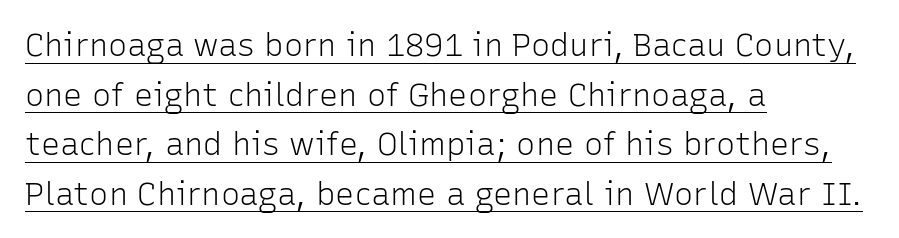
Q: Is the text bold? A: No.
Q: Is the text italic (slanted)? A: No, it is upright.
Q: Is the typeface a serif or a sans-serif typeface? A: Sans-serif.
Q: Is the text underlined? A: Yes.
Q: How is the paragraph aligned? A: Left-aligned.
Q: Is the spacing between letters normal or unusually wide? A: Normal.
Q: Is the spacing between lines tight, normal or loose? A: Normal.
Q: Width (condensed, normal, or wide)? A: Normal.
Q: Stroke contrast? A: Low.
Q: x-height? A: Medium.
Q: Monospaced? A: No.
